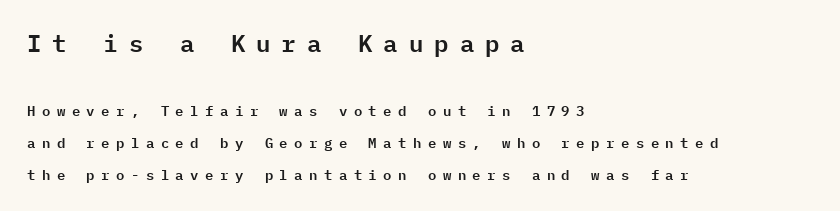
Q: Is the text italic (slanted)? A: No, it is upright.
Q: Is the text underlined? A: No.
Q: How is the paragraph aligned? A: Left-aligned.
Q: Is the spacing between letters normal or unusually wide? A: Unusually wide.
Q: Is the spacing between lines tight, normal or loose? A: Loose.
Q: Which block of text is set in a larger size, the first (top) or the second (bottom)? A: The first (top) one.
